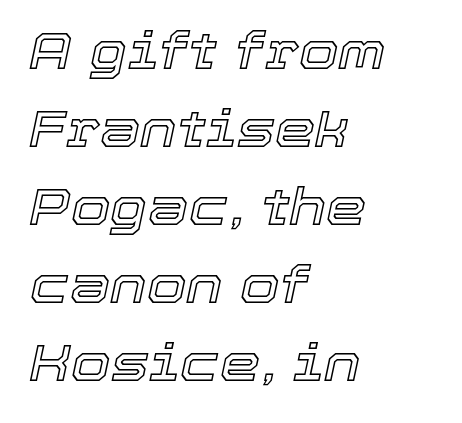
Q: Is the text italic (slanted)? A: Yes, it leans right by about 12 degrees.
Q: Is the text underlined? A: No.
Q: How is the paragraph aligned? A: Left-aligned.
Q: Is the spacing between letters normal or unusually wide? A: Normal.
Q: Is the spacing between lines tight, normal or loose? A: Normal.
Q: Width (condensed, normal, or wide)? A: Normal.
Q: x-height? A: Medium.
Q: Monospaced? A: No.
